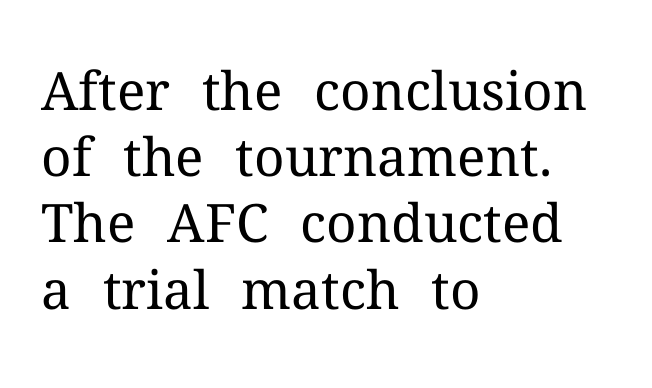
The image shows 53 px regular-weight serif type, upright; set left-aligned, normal line spacing (1.25x), normal letter spacing, not underlined; medium stroke contrast and a medium x-height.
